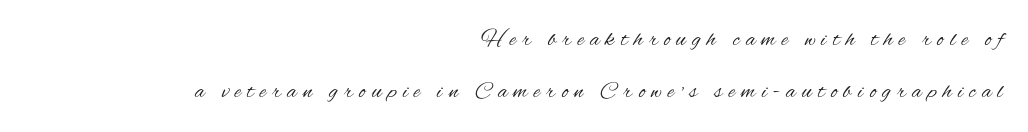
{"bold": "no", "underline": "no", "align": "right", "line_spacing": "loose", "line_spacing_ratio": 2.25, "letter_spacing": "wide", "letter_spacing_em": 0.27, "glyph_px": 23}
